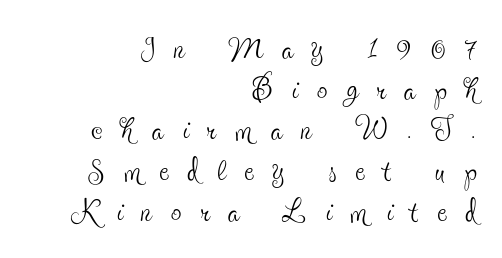
The image shows 42 px thin, condensed serif type; set right-aligned, tight line spacing (0.97x), unusually wide letter spacing (+0.45 em), not underlined; a small x-height.
